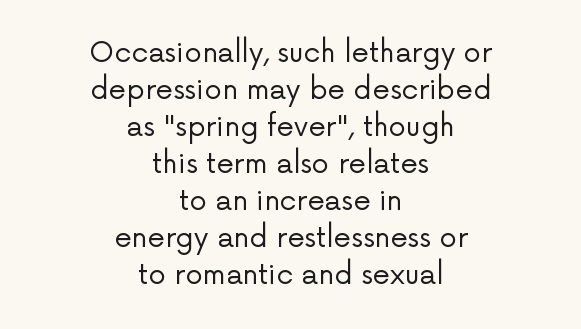
The image shows 28 px regular-weight sans-serif type, upright; set centered, normal line spacing (1.32x), normal letter spacing, not underlined; low stroke contrast and a medium x-height.
